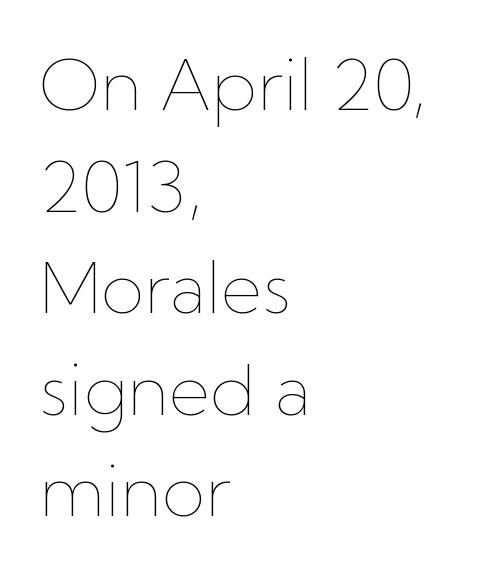
Q: Is the text bold? A: No.
Q: Is the text italic (slanted)? A: No, it is upright.
Q: Is the text underlined? A: No.
Q: How is the paragraph aligned? A: Left-aligned.
Q: Is the spacing between letters normal or unusually wide? A: Normal.
Q: Is the spacing between lines tight, normal or loose? A: Normal.
Q: Width (condensed, normal, or wide)? A: Normal.
Q: Stroke contrast? A: Low.
Q: x-height? A: Medium.
Q: Monospaced? A: No.
